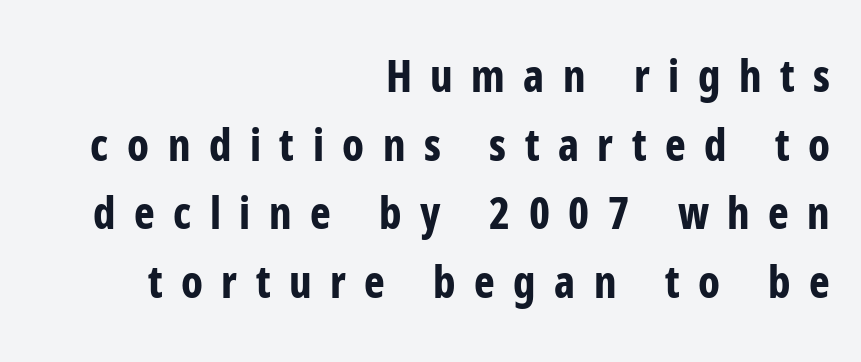
Compared with typical paragraphs, the rows here are spaced about the same. This rendering employs a face without finishing strokes, i.e., a sans-serif. The typesetter chose a ragged-left arrangement here. Nobody drew a line under any word here. The letters are bold, with thick, heavy strokes. In terms of letterspacing, this is a distinctly airy, spread setting.
